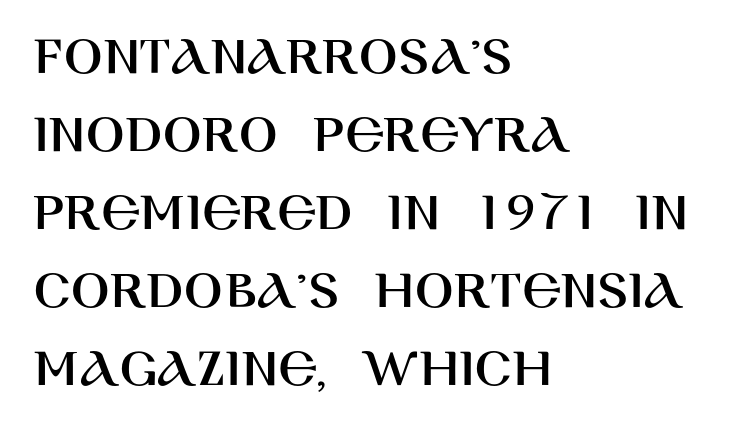
The lettering holds an erect, upright posture throughout. A typesetter would label this face a sans. These lines are rendered in a variable-pitch font. Leading: standard. This rendering uses left alignment, leaving the right contour irregular.
